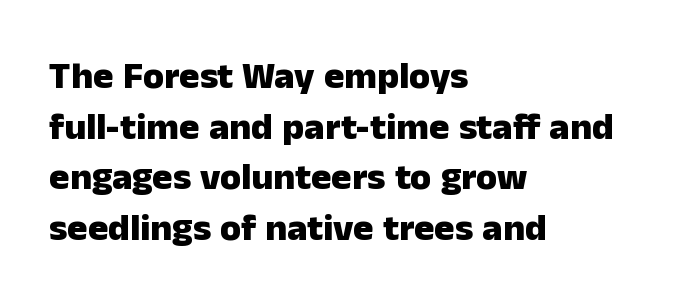
Q: Is the text bold? A: Yes.
Q: Is the text italic (slanted)? A: No, it is upright.
Q: Is the typeface a serif or a sans-serif typeface? A: Sans-serif.
Q: Is the text underlined? A: No.
Q: How is the paragraph aligned? A: Left-aligned.
Q: Is the spacing between letters normal or unusually wide? A: Normal.
Q: Is the spacing between lines tight, normal or loose? A: Normal.
Q: Width (condensed, normal, or wide)? A: Normal.
Q: Stroke contrast? A: Low.
Q: x-height? A: Medium.
Q: Monospaced? A: No.
